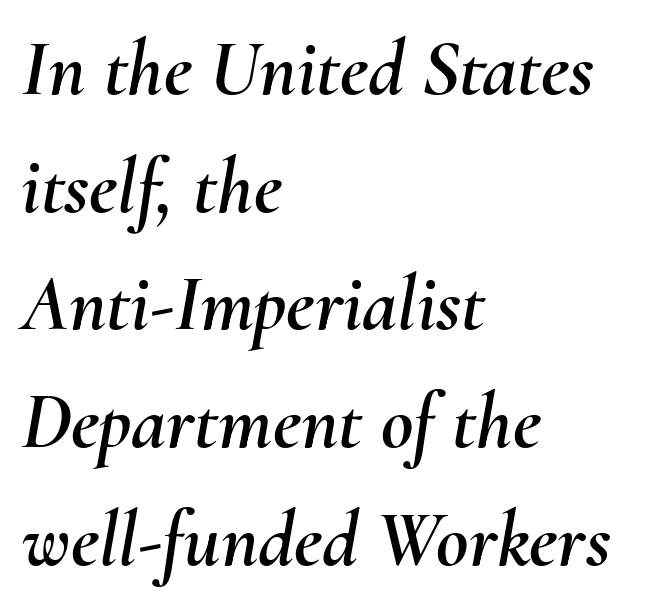
Q: Is the text italic (slanted)? A: Yes, it leans right by about 10 degrees.
Q: Is the text underlined? A: No.
Q: How is the paragraph aligned? A: Left-aligned.
Q: Is the spacing between letters normal or unusually wide? A: Normal.
Q: Is the spacing between lines tight, normal or loose? A: Normal.
Q: Width (condensed, normal, or wide)? A: Normal.
Q: Stroke contrast? A: Medium.
Q: x-height? A: Small.
Q: Monospaced? A: No.
